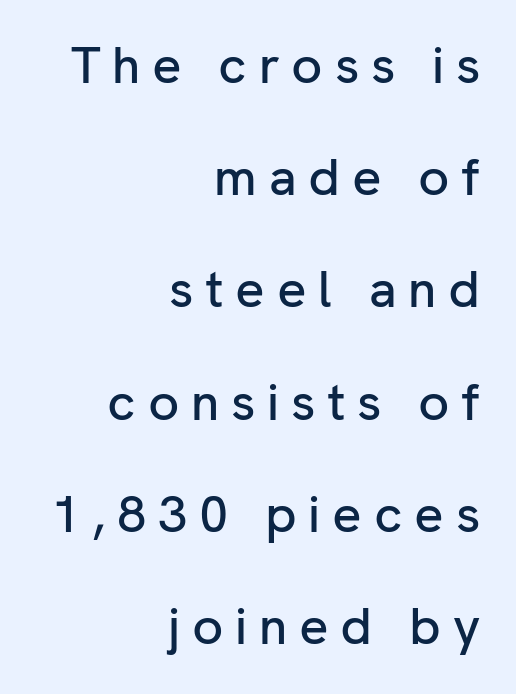
The image shows 51 px sans-serif type, upright; set right-aligned, loose line spacing (2.2x), unusually wide letter spacing (+0.23 em), not underlined; low stroke contrast and a medium x-height.
